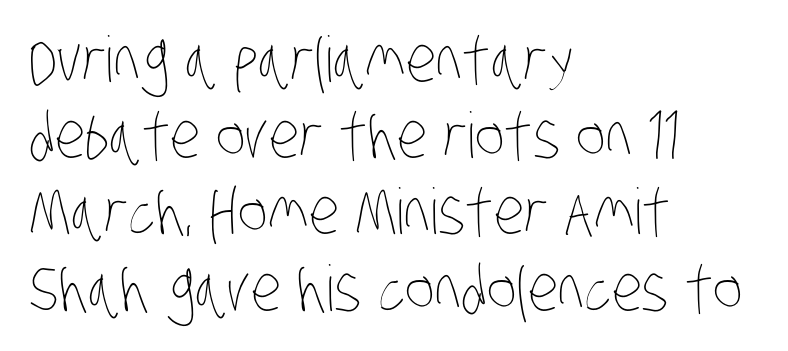
{"bold": "no", "weight": "thin", "width": "condensed", "stroke_contrast": "low", "x_height": "large", "monospaced": "no", "underline": "no", "align": "left", "line_spacing_ratio": 1.21, "letter_spacing": "normal", "letter_spacing_em": 0.0, "glyph_px": 63}
